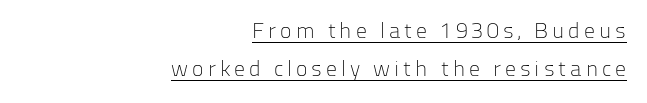
The image shows 22 px text type, upright; set right-aligned, line spacing 1.72x, underlined.
